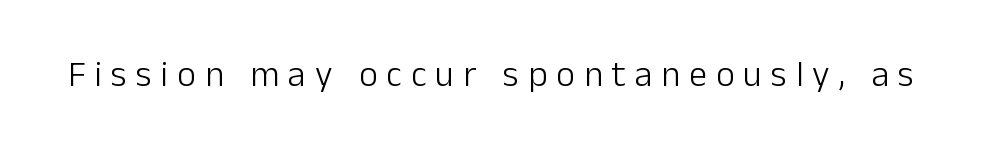
Q: Is the text bold? A: No.
Q: Is the text italic (slanted)? A: No, it is upright.
Q: Is the typeface a serif or a sans-serif typeface? A: Sans-serif.
Q: Is the text underlined? A: No.
Q: Is the spacing between letters normal or unusually wide? A: Unusually wide.
Q: Width (condensed, normal, or wide)? A: Normal.
Q: Stroke contrast? A: Low.
Q: x-height? A: Medium.
Q: Monospaced? A: No.
